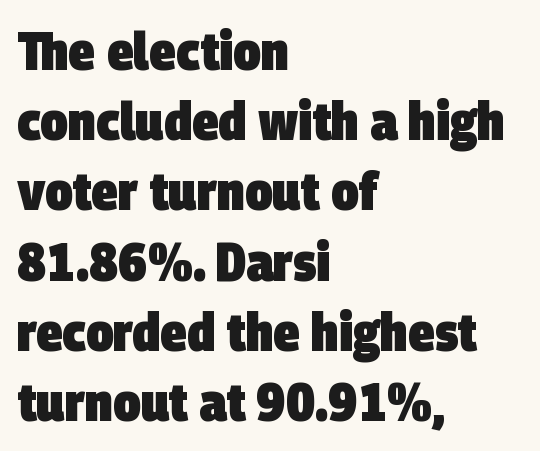
{"serif": "no", "bold": "yes", "weight": "heavy", "width": "condensed", "stroke_contrast": "low", "x_height": "large", "monospaced": "no", "underline": "no", "align": "left", "line_spacing": "normal", "line_spacing_ratio": 1.3, "letter_spacing": "normal", "letter_spacing_em": 0.0, "glyph_px": 54}
